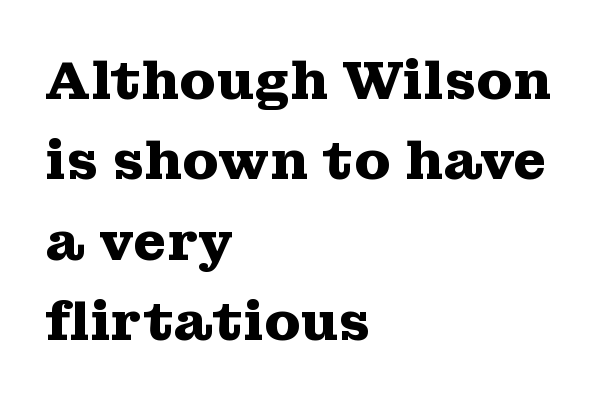
Small tapered or slab feet sit at the stroke ends, so this counts as serif. Regarding leading, the lines here are spaced in the standard way. The words here are not underlined. Between one letter and the next there's only the usual sliver of space. What weight is shown? A full bold with thick strokes.
